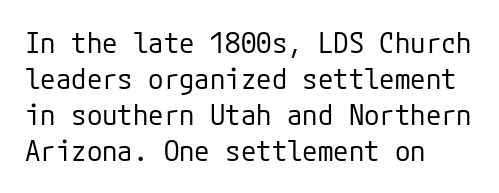
Q: Is the text bold? A: No.
Q: Is the text italic (slanted)? A: No, it is upright.
Q: Is the typeface a serif or a sans-serif typeface? A: Sans-serif.
Q: Is the text underlined? A: No.
Q: How is the paragraph aligned? A: Left-aligned.
Q: Is the spacing between letters normal or unusually wide? A: Normal.
Q: Is the spacing between lines tight, normal or loose? A: Normal.
Q: Width (condensed, normal, or wide)? A: Normal.
Q: Stroke contrast? A: Low.
Q: x-height? A: Medium.
